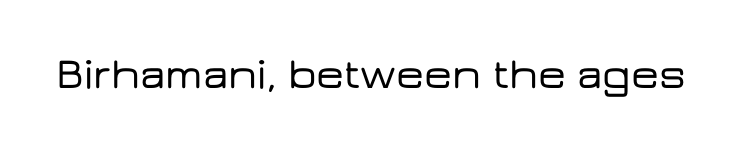
These lines are rendered in a variable-pitch font. Letter spacing: default. What kind of face is this? One without serifs — a sans. Nope, not italic — everything's standing straight.
